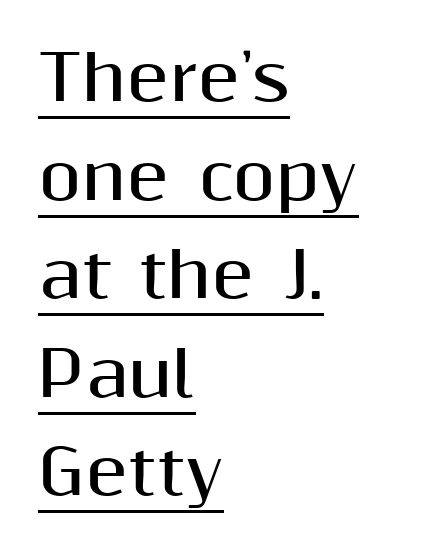
The image shows 62 px bold sans-serif type, upright; set left-aligned, normal line spacing (1.59x), normal letter spacing, underlined; medium stroke contrast and a medium x-height.
